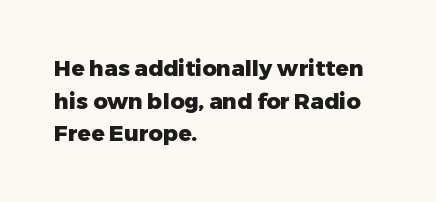
{"italic": "no", "bold": "yes", "underline": "no", "align": "left", "line_spacing": "normal", "line_spacing_ratio": 1.48, "letter_spacing": "normal", "letter_spacing_em": 0.0, "glyph_px": 22}
